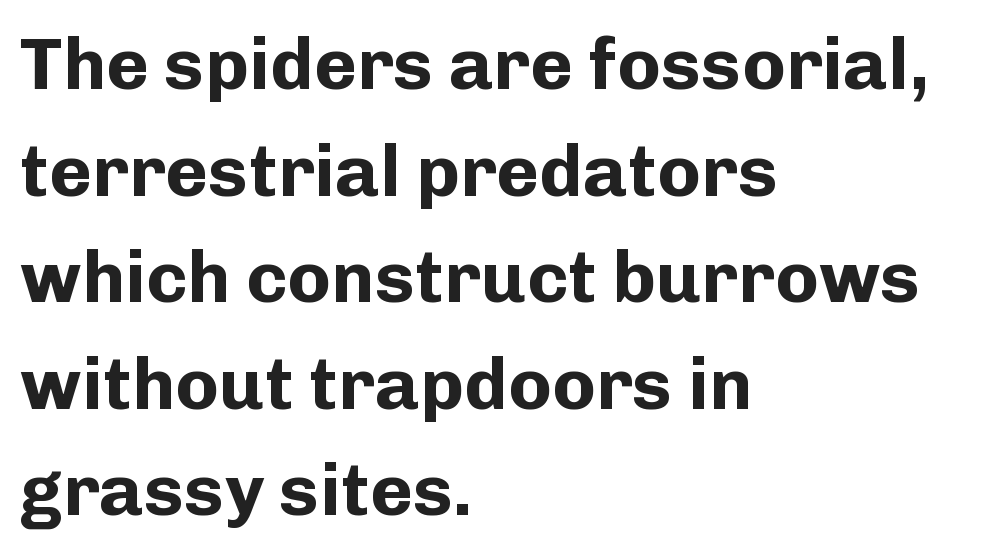
Does the type have serifs? No, each stem ends abruptly. If you drew a line through each stem, it would be perfectly vertical. Descenders hang freely into open space. Weight check: bold — yes, fully. The rendering uses natural spacing where letterforms have individual widths.
